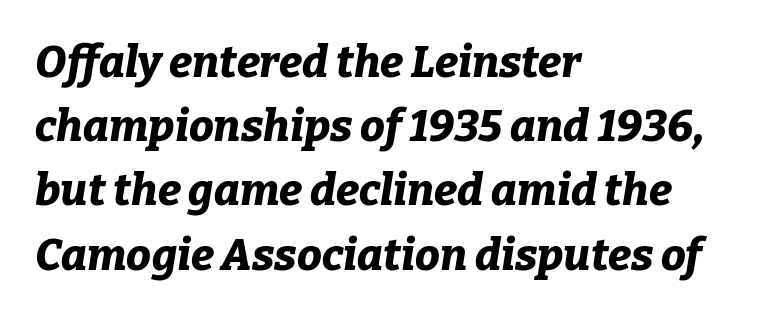
The passage shown stacks its lines at a standard gap. Italic: yes, the glyphs are oblique. The setting favours the left margin, as ordinary paragraphs usually do. A full-strength bold gives these letters their thick strokes. Standard letterfit; no display-style spreading of the glyphs.
